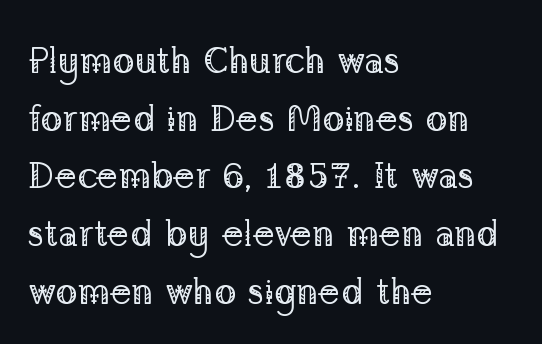
Q: Is the text bold? A: No.
Q: Is the text italic (slanted)? A: No, it is upright.
Q: Is the typeface a serif or a sans-serif typeface? A: Serif.
Q: Is the text underlined? A: No.
Q: How is the paragraph aligned? A: Left-aligned.
Q: Is the spacing between letters normal or unusually wide? A: Normal.
Q: Is the spacing between lines tight, normal or loose? A: Normal.
Q: Width (condensed, normal, or wide)? A: Normal.
Q: Stroke contrast? A: Low.
Q: x-height? A: Medium.
Q: Monospaced? A: No.
